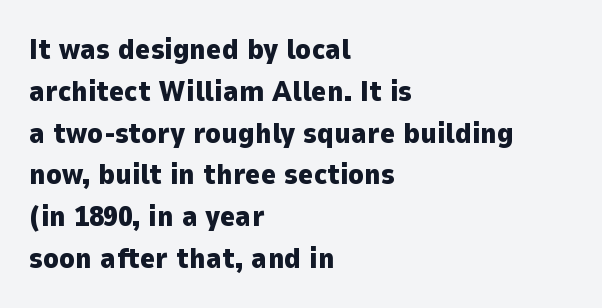
The image shows 29 px heavy sans-serif type, upright; set left-aligned, normal line spacing (1.44x), normal letter spacing, not underlined; low stroke contrast and a medium x-height.
